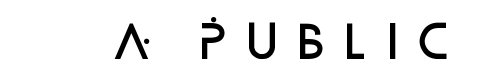
The image shows 44 px semibold sans-serif type, upright; set not underlined; low stroke contrast and a large x-height.
